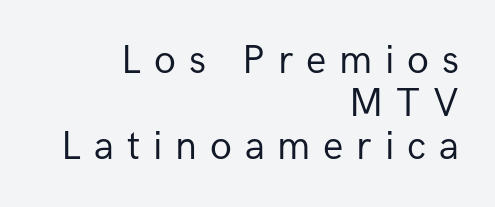
Q: Is the text bold? A: No.
Q: Is the text italic (slanted)? A: No, it is upright.
Q: Is the typeface a serif or a sans-serif typeface? A: Sans-serif.
Q: Is the text underlined? A: No.
Q: How is the paragraph aligned? A: Right-aligned.
Q: Is the spacing between letters normal or unusually wide? A: Unusually wide.
Q: Is the spacing between lines tight, normal or loose? A: Tight.
Q: Width (condensed, normal, or wide)? A: Normal.
Q: Stroke contrast? A: Low.
Q: x-height? A: Medium.
Q: Monospaced? A: No.
